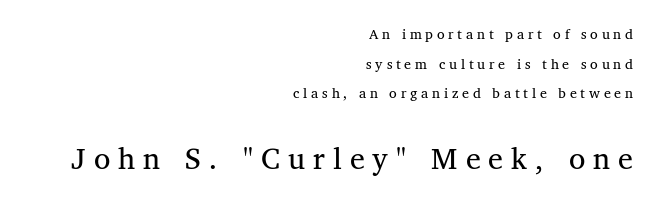
Q: Is the text italic (slanted)? A: No, it is upright.
Q: Is the typeface a serif or a sans-serif typeface? A: Serif.
Q: Is the text underlined? A: No.
Q: How is the paragraph aligned? A: Right-aligned.
Q: Is the spacing between letters normal or unusually wide? A: Unusually wide.
Q: Is the spacing between lines tight, normal or loose? A: Loose.
Q: Which block of text is set in a larger size, the first (top) or the second (bottom)? A: The second (bottom) one.
Q: Width (condensed, normal, or wide)? A: Normal.
Q: Stroke contrast? A: Medium.
Q: x-height? A: Medium.
Q: Monospaced? A: No.
